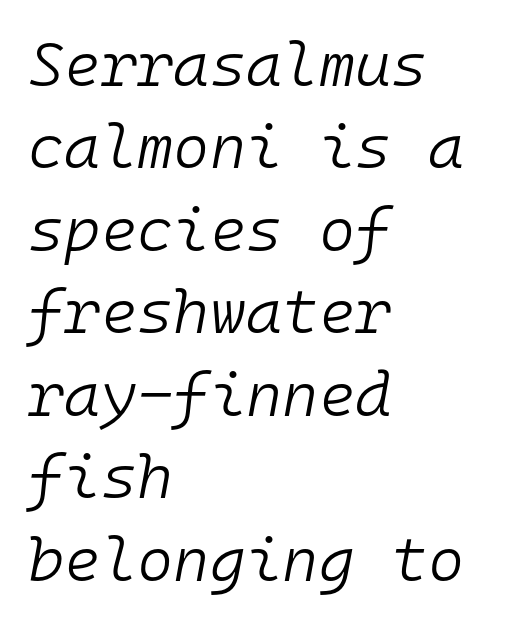
Q: Is the text bold? A: No.
Q: Is the text italic (slanted)? A: Yes, it leans right by about 10 degrees.
Q: Is the text underlined? A: No.
Q: How is the paragraph aligned? A: Left-aligned.
Q: Is the spacing between letters normal or unusually wide? A: Normal.
Q: Is the spacing between lines tight, normal or loose? A: Normal.
Q: Width (condensed, normal, or wide)? A: Normal.
Q: Stroke contrast? A: Low.
Q: x-height? A: Medium.
Q: Monospaced? A: Yes.
